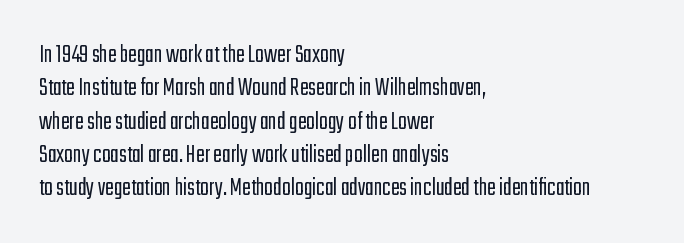
Compared with typical paragraphs, the rows here are spaced about the same. The letters stand straight up with perfectly vertical stems. Short and long lines alike share a common starting point at left. Is the stroke heavy? The answer is a plain regular-or-lighter. In terms of letterspacing, this is plain default setting. Just letters on the line, the space beneath them empty.
